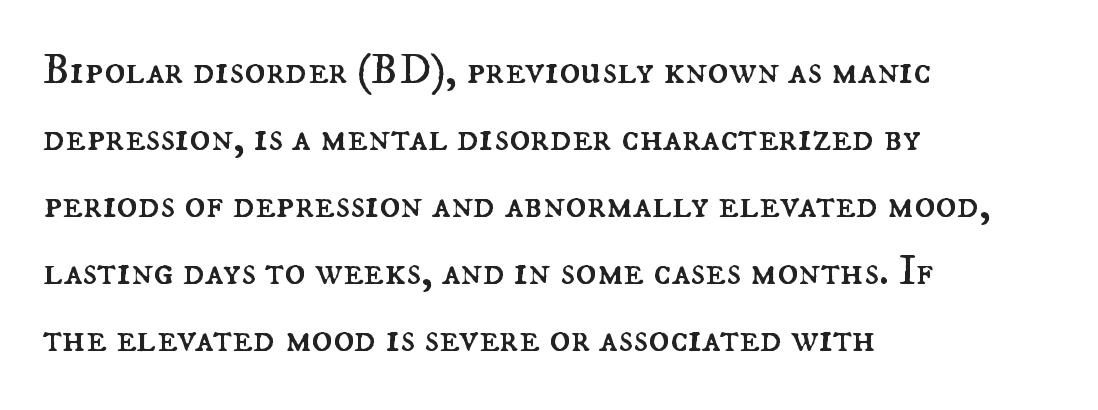
The image shows 43 px regular-weight type, upright; set left-aligned, normal line spacing (1.56x), normal letter spacing, not underlined; medium stroke contrast and a small x-height.
